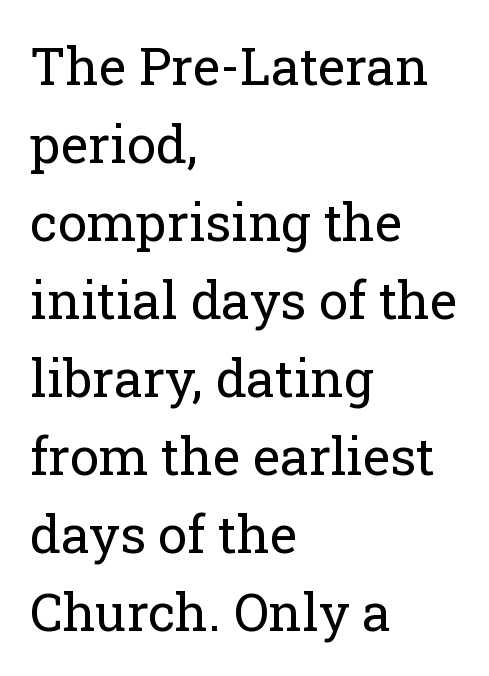
The image shows 52 px regular-weight serif type, upright; set left-aligned, normal line spacing (1.5x), normal letter spacing, not underlined; low stroke contrast and a medium x-height.
